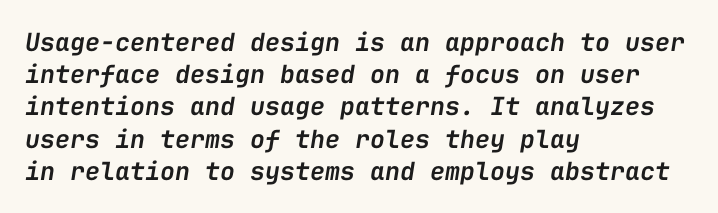
The image shows 25 px text type, italic (leaning right); set left-aligned, normal line spacing (1.29x), normal letter spacing, not underlined.
